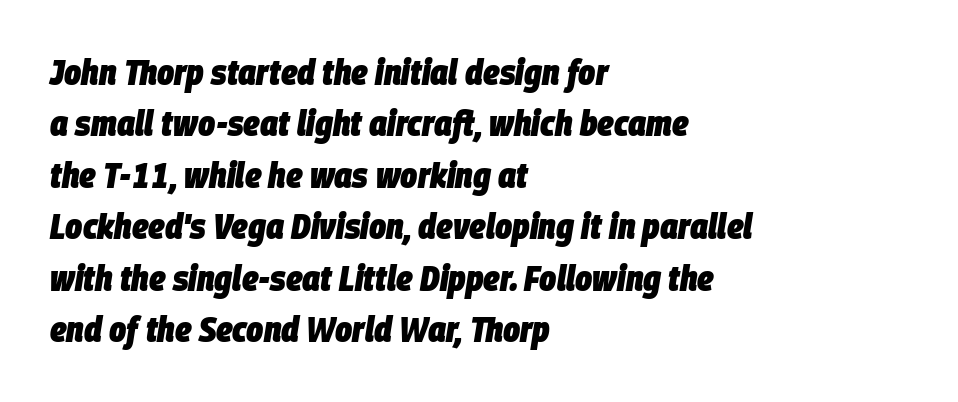
{"italic": "yes", "lean": "right", "slant_degrees": 9, "bold": "yes", "weight": "heavy", "width": "condensed", "stroke_contrast": "low", "x_height": "large", "monospaced": "no", "underline": "no", "align": "left", "line_spacing": "normal", "line_spacing_ratio": 1.43, "letter_spacing": "normal", "letter_spacing_em": 0.0, "glyph_px": 36}
